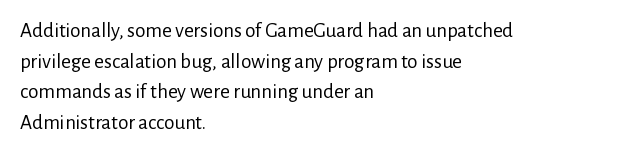
The strip under each line holds only bare page. The lines in this sample share a left origin and differ only in where they stop. The block of text has a typical density, with ordinary space between rows. A typesetter would call this zero additional tracking. Each stroke keeps to a modest, everyday thickness or less. Style check: upright.
